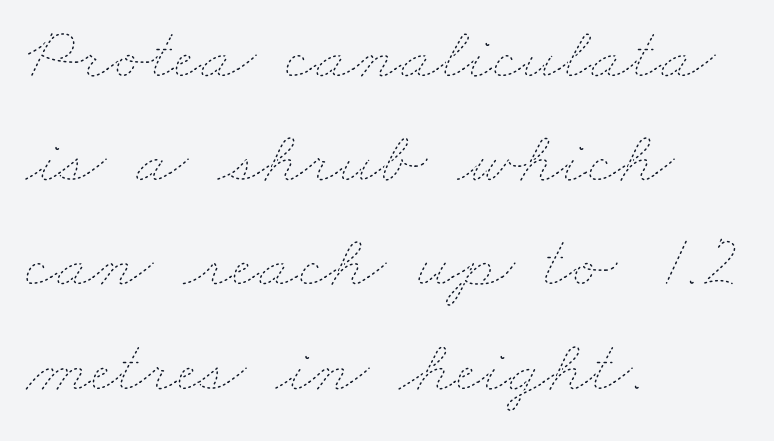
Line spacing here is normal. The letters look calm and open, with moderate or lighter stems. Alignment: flush left. Caption: standard tracking, unaltered.
